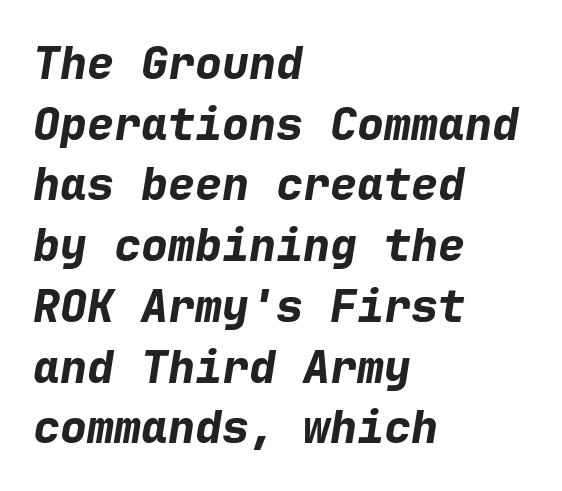
You could count columns in this text — the font is strictly monospaced. Where is the straight margin? On the left. Look at the tracking — it's just the regular setting, nothing added. Underlining? Definitely not there. Horizontal bands of white between lines are of average thickness.
